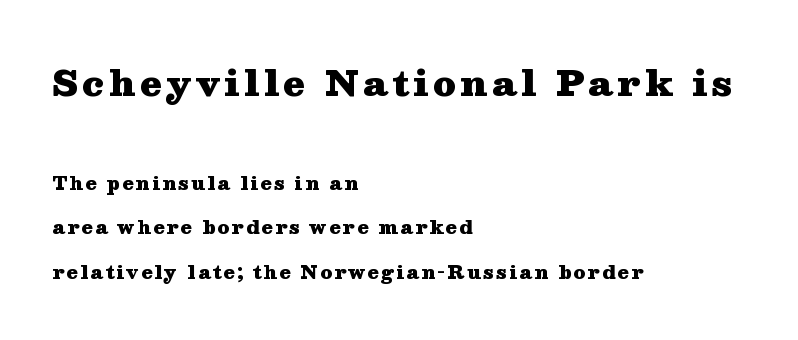
{"serif": "yes", "italic": "no", "bold": "yes", "weight": "heavy", "width": "wide", "stroke_contrast": "medium", "x_height": "medium", "monospaced": "no", "underline": "no", "align": "left", "line_spacing": "loose", "line_spacing_ratio": 2.48, "larger_block": "first", "size_ratio": 1.94, "glyph_px": 35}
